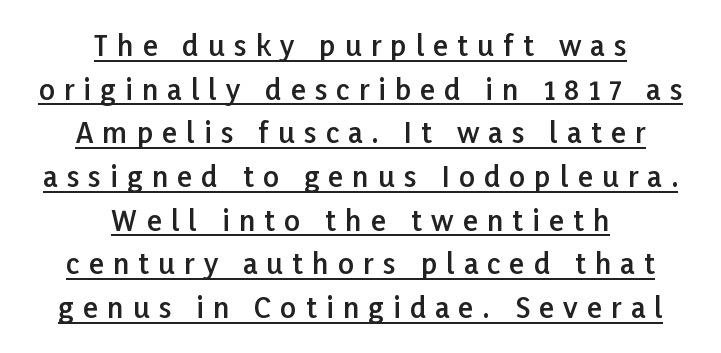
{"serif": "no", "italic": "no", "bold": "semi", "weight": "semibold", "width": "normal", "stroke_contrast": "low", "x_height": "medium", "monospaced": "no", "underline": "yes", "align": "center", "line_spacing": "normal", "line_spacing_ratio": 1.56, "letter_spacing": "wide", "letter_spacing_em": 0.33, "glyph_px": 28}
